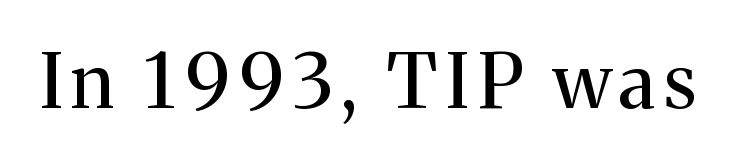
Q: Is the text bold? A: No.
Q: Is the text italic (slanted)? A: No, it is upright.
Q: Is the typeface a serif or a sans-serif typeface? A: Serif.
Q: Is the text underlined? A: No.
Q: Width (condensed, normal, or wide)? A: Normal.
Q: Stroke contrast? A: Medium.
Q: x-height? A: Medium.
Q: Monospaced? A: No.
